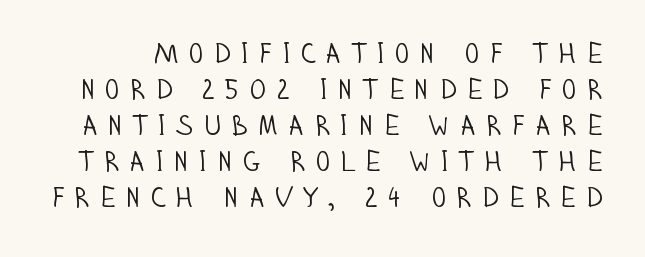
Q: Is the text bold? A: No.
Q: Is the text italic (slanted)? A: No, it is upright.
Q: Is the typeface a serif or a sans-serif typeface? A: Sans-serif.
Q: Is the text underlined? A: No.
Q: Is the spacing between letters normal or unusually wide? A: Unusually wide.
Q: Is the spacing between lines tight, normal or loose? A: Normal.
Q: Width (condensed, normal, or wide)? A: Condensed.
Q: Stroke contrast? A: Low.
Q: x-height? A: Large.
Q: Monospaced? A: No.
